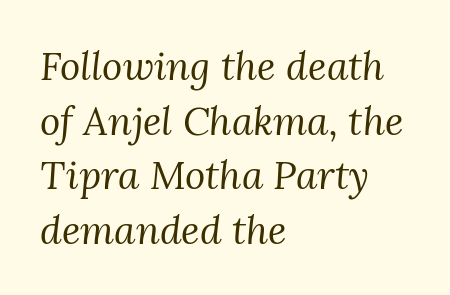
The image shows 39 px regular-weight serif type, italic (leaning right); set left-aligned, normal line spacing (1.4x), normal letter spacing, not underlined; medium stroke contrast and a medium x-height.
